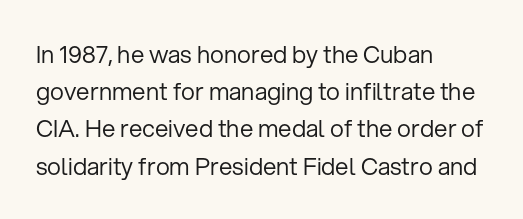
Q: Is the text bold? A: No.
Q: Is the text italic (slanted)? A: No, it is upright.
Q: Is the text underlined? A: No.
Q: How is the paragraph aligned? A: Left-aligned.
Q: Is the spacing between letters normal or unusually wide? A: Normal.
Q: Is the spacing between lines tight, normal or loose? A: Normal.
